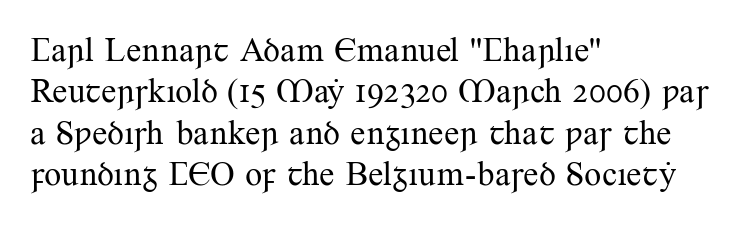
Q: Is the text bold? A: No.
Q: Is the text italic (slanted)? A: No, it is upright.
Q: Is the typeface a serif or a sans-serif typeface? A: Serif.
Q: Is the text underlined? A: No.
Q: How is the paragraph aligned? A: Left-aligned.
Q: Is the spacing between letters normal or unusually wide? A: Normal.
Q: Width (condensed, normal, or wide)? A: Normal.
Q: Stroke contrast? A: Medium.
Q: x-height? A: Small.
Q: Monospaced? A: No.
